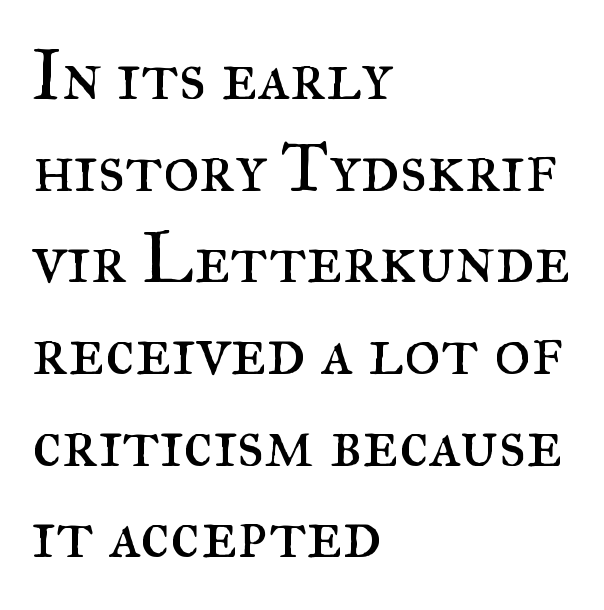
Q: Is the text bold? A: No.
Q: Is the text italic (slanted)? A: No, it is upright.
Q: Is the typeface a serif or a sans-serif typeface? A: Serif.
Q: Is the text underlined? A: No.
Q: How is the paragraph aligned? A: Left-aligned.
Q: Is the spacing between letters normal or unusually wide? A: Normal.
Q: Is the spacing between lines tight, normal or loose? A: Normal.
Q: Width (condensed, normal, or wide)? A: Normal.
Q: Stroke contrast? A: Medium.
Q: x-height? A: Small.
Q: Monospaced? A: No.
